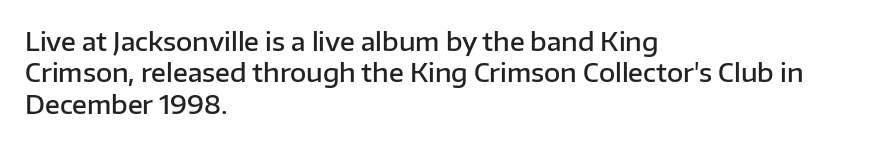
{"italic": "no", "bold": "semi", "underline": "no", "align": "left", "line_spacing": "normal", "line_spacing_ratio": 1.26, "letter_spacing": "normal", "letter_spacing_em": 0.0, "glyph_px": 25}
